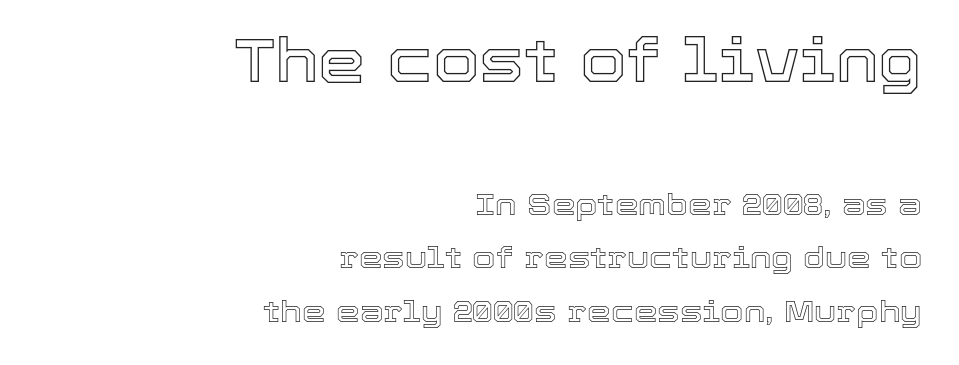
{"italic": "no", "width": "normal", "x_height": "medium", "monospaced": "no", "underline": "no", "align": "right", "line_spacing_ratio": 1.78, "letter_spacing": "normal", "letter_spacing_em": 0.0, "larger_block": "first", "size_ratio": 2.0, "glyph_px": 60}
